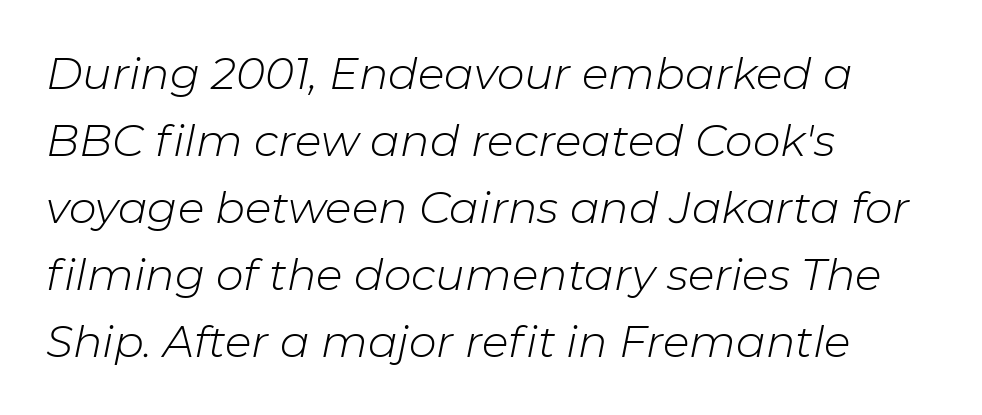
This rendering uses left alignment, leaving the right contour irregular. Is this a fixed-width face? No — the glyphs have proportional, varying widths. Clear beneath every line of the passage. The line-height multiplier appears to be the usual default. The weight would be labelled regular, book, light, or lighter still. Quick note: italic.
